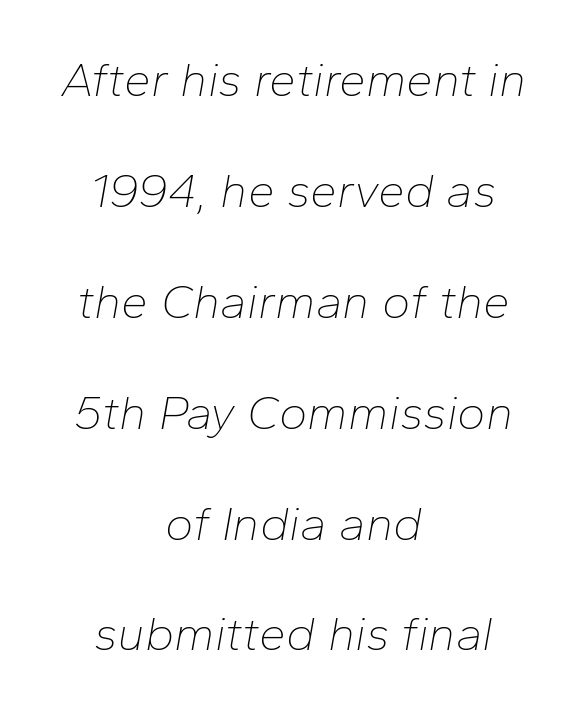
Notice how the stems are inclined rather than vertical — that's the hallmark of italics. You could fit nearly another row in the gap between these rows. The setting favours the middle, as headings and verse often do. The rendering uses natural spacing where letterforms have individual widths. These glyphs show unthickened strokes, regular width or finer. The words here are not underlined.
